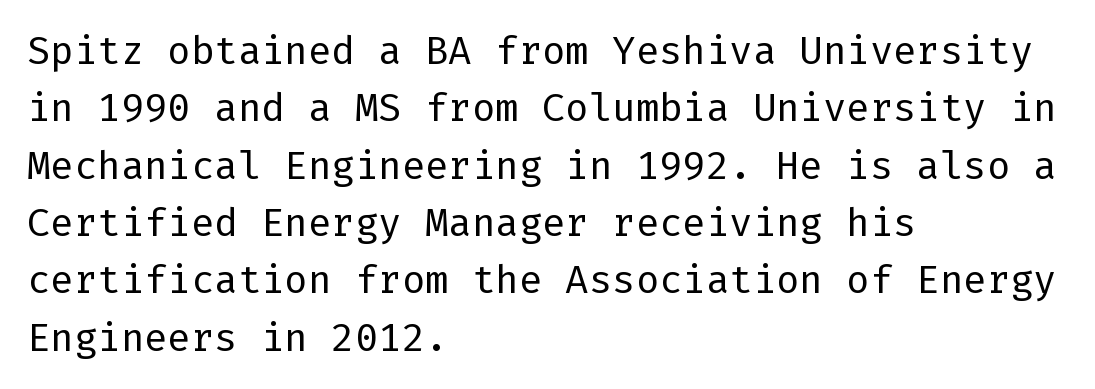
{"serif": "no", "italic": "no", "bold": "no", "weight": "regular", "width": "normal", "stroke_contrast": "low", "x_height": "medium", "underline": "no", "align": "left", "line_spacing": "normal", "line_spacing_ratio": 1.47, "letter_spacing": "normal", "letter_spacing_em": 0.0, "glyph_px": 39}
